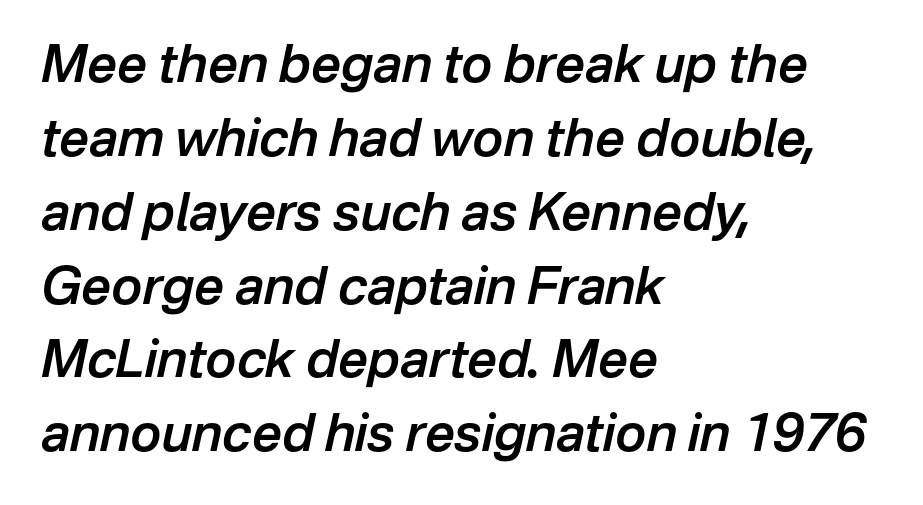
The font is running at a semibold setting, under full bold. Tracking value appears to be zero — textbook default spacing. Is there much room between lines? A standard amount, neither cramped nor airy. Reading down the block, your eye returns to a fixed left position each line. Italic? Definitely — the glyphs are oblique. The space directly below the letters is spotless.
